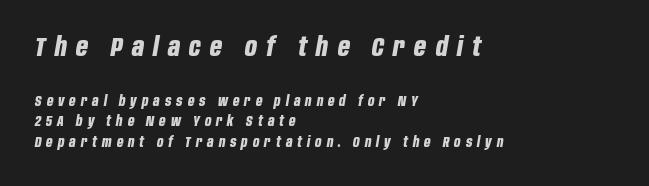
The image shows 26 px bold type, italic (leaning right); set left-aligned, normal line spacing (1.46x), unusually wide letter spacing (+0.36 em), not underlined; the first (top) block is 1.86x larger.
